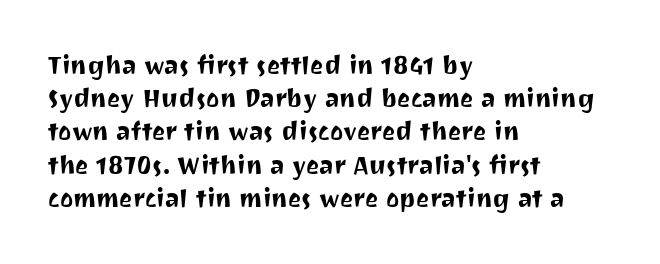
The image shows 25 px text type, upright; set left-aligned, normal line spacing (1.33x), normal letter spacing, not underlined.
